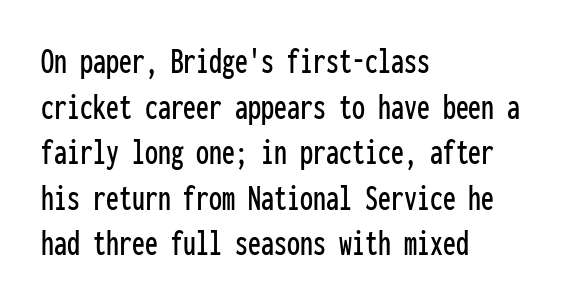
Q: Is the text italic (slanted)? A: No, it is upright.
Q: Is the typeface a serif or a sans-serif typeface? A: Sans-serif.
Q: Is the text underlined? A: No.
Q: How is the paragraph aligned? A: Left-aligned.
Q: Is the spacing between letters normal or unusually wide? A: Normal.
Q: Width (condensed, normal, or wide)? A: Condensed.
Q: Stroke contrast? A: Low.
Q: x-height? A: Medium.
Q: Monospaced? A: Yes.
